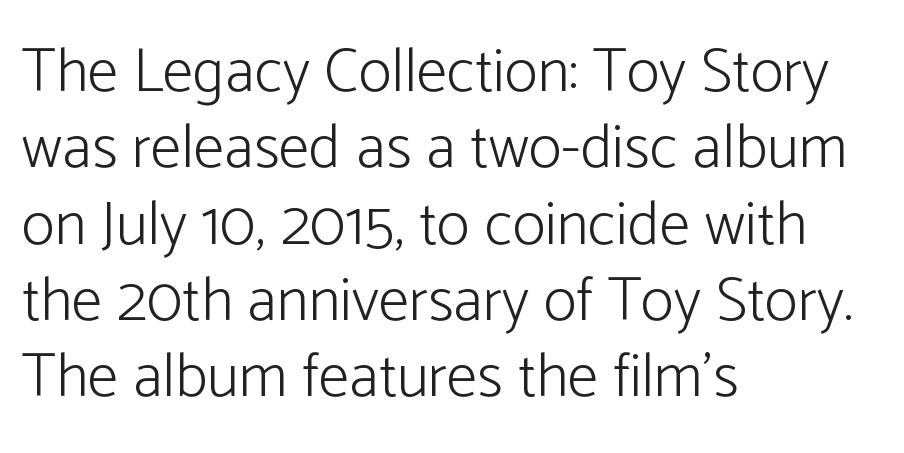
{"serif": "no", "italic": "no", "bold": "no", "weight": "light", "width": "normal", "stroke_contrast": "low", "x_height": "medium", "monospaced": "no", "underline": "no", "align": "left", "line_spacing_ratio": 1.23, "letter_spacing": "normal", "letter_spacing_em": 0.0, "glyph_px": 62}
